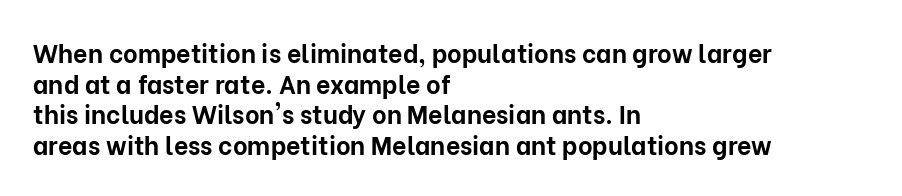
The image shows 25 px bold type, upright; set left-aligned, line spacing 1.23x, normal letter spacing, not underlined.
